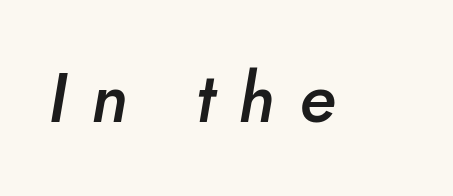
{"italic": "yes", "lean": "right", "slant_degrees": 10, "bold": "semi", "weight": "semibold", "width": "normal", "stroke_contrast": "low", "x_height": "small", "monospaced": "no", "underline": "no", "letter_spacing": "wide", "letter_spacing_em": 0.35, "glyph_px": 69}
